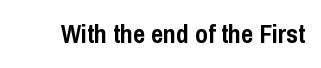
{"italic": "no", "bold": "yes", "underline": "no", "letter_spacing": "normal", "letter_spacing_em": 0.0, "glyph_px": 26}
